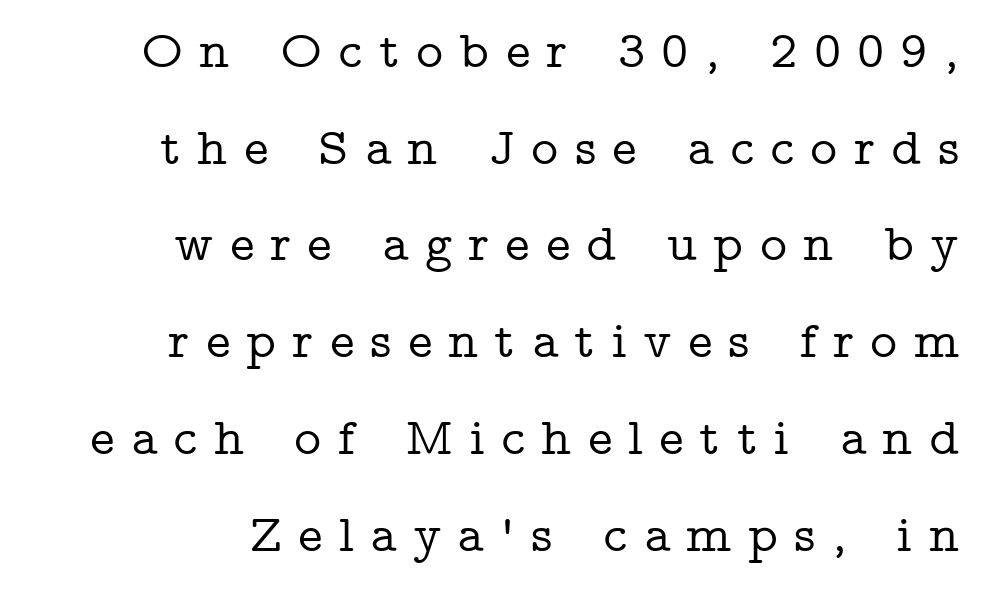
{"serif": "yes", "italic": "no", "width": "wide", "stroke_contrast": "low", "x_height": "medium", "monospaced": "no", "underline": "no", "align": "right", "line_spacing_ratio": 1.86, "letter_spacing": "wide", "letter_spacing_em": 0.31, "glyph_px": 52}
